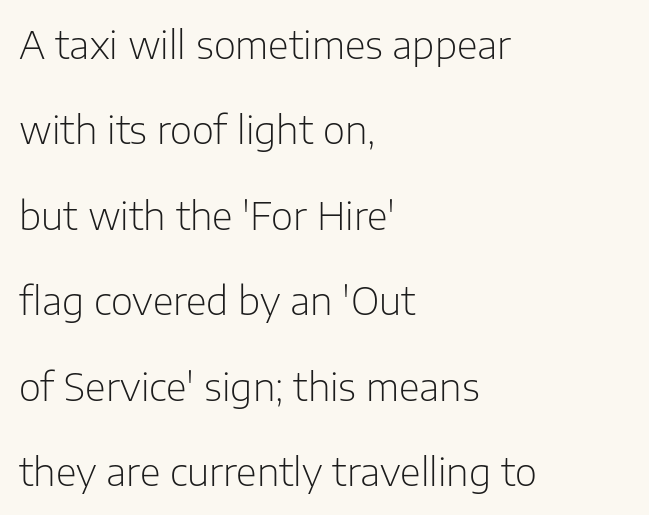
{"serif": "no", "italic": "no", "bold": "no", "weight": "light", "width": "normal", "stroke_contrast": "low", "x_height": "medium", "monospaced": "no", "underline": "no", "align": "left", "line_spacing": "loose", "line_spacing_ratio": 2.25, "letter_spacing": "normal", "letter_spacing_em": 0.0, "glyph_px": 38}
